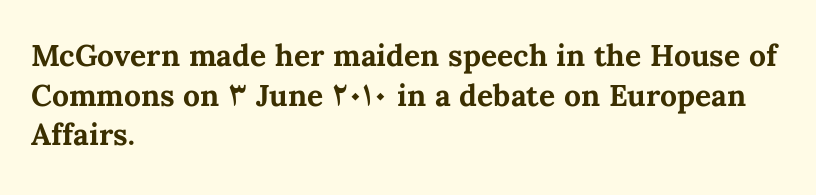
{"italic": "no", "bold": "yes", "weight": "bold", "width": "normal", "stroke_contrast": "medium", "x_height": "medium", "monospaced": "no", "underline": "no", "align": "left", "line_spacing": "normal", "line_spacing_ratio": 1.32, "letter_spacing": "normal", "letter_spacing_em": 0.0, "glyph_px": 30}
